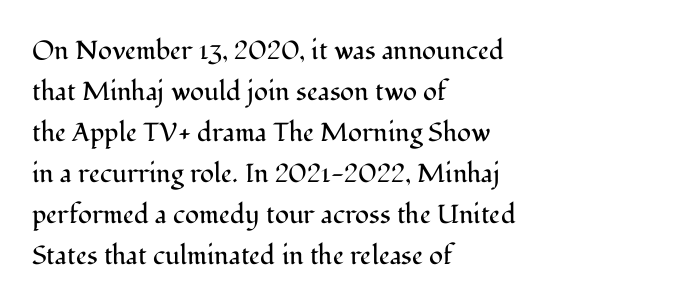
The words here are not underlined. Unbolded letterforms with no extra heft. Quick note: interline space is typical. These lines stack with their left ends in a neat column. Ordinary non-slanted type is in use. Here the glyphs are tracked normally, forming tight word shapes.
